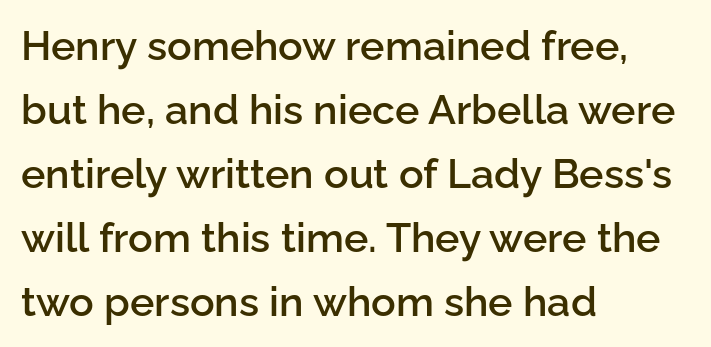
{"serif": "no", "italic": "no", "bold": "semi", "weight": "semibold", "width": "normal", "stroke_contrast": "low", "x_height": "medium", "monospaced": "no", "underline": "no", "align": "left", "line_spacing": "normal", "line_spacing_ratio": 1.56, "letter_spacing": "normal", "letter_spacing_em": 0.0, "glyph_px": 41}
